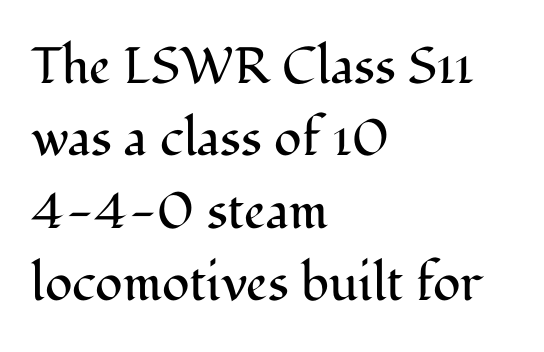
{"serif": "yes", "italic": "no", "bold": "no", "weight": "regular", "width": "normal", "stroke_contrast": "medium", "x_height": "medium", "monospaced": "no", "underline": "no", "align": "left", "line_spacing": "normal", "line_spacing_ratio": 1.42, "letter_spacing": "normal", "letter_spacing_em": 0.0, "glyph_px": 51}
